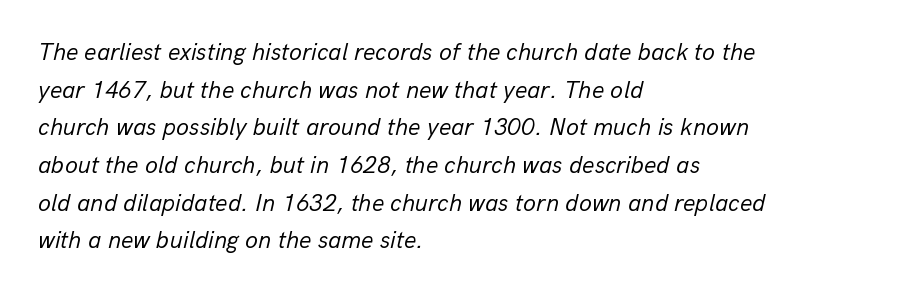
The image shows 24 px text type, italic (leaning right); set left-aligned, normal line spacing (1.57x), normal letter spacing, not underlined.
